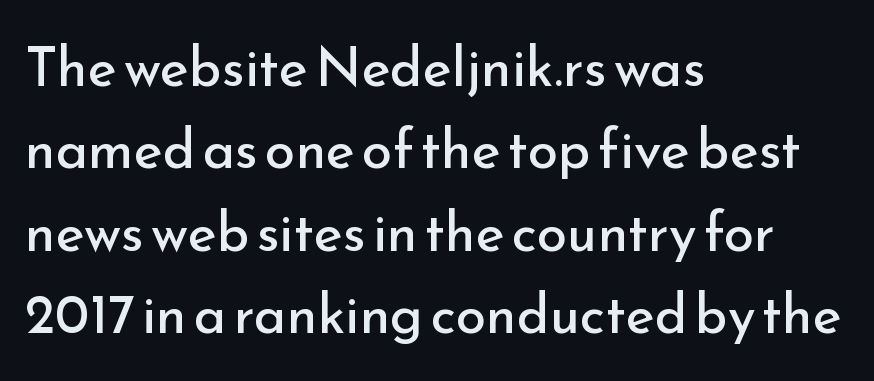
{"serif": "no", "italic": "no", "bold": "no", "weight": "regular", "width": "normal", "stroke_contrast": "low", "x_height": "small", "monospaced": "no", "underline": "no", "align": "left", "line_spacing": "normal", "line_spacing_ratio": 1.5, "letter_spacing": "normal", "letter_spacing_em": 0.0, "glyph_px": 55}
